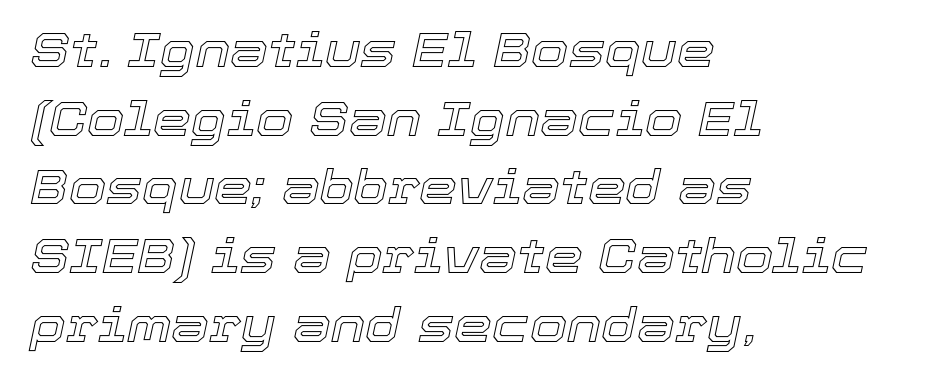
Q: Is the text italic (slanted)? A: Yes, it leans right by about 12 degrees.
Q: Is the text underlined? A: No.
Q: How is the paragraph aligned? A: Left-aligned.
Q: Is the spacing between letters normal or unusually wide? A: Normal.
Q: Is the spacing between lines tight, normal or loose? A: Normal.
Q: Width (condensed, normal, or wide)? A: Normal.
Q: x-height? A: Medium.
Q: Monospaced? A: No.
